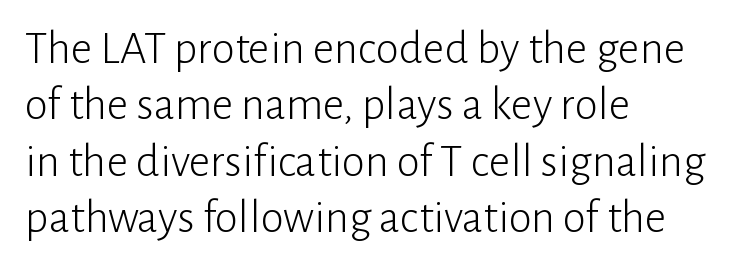
{"serif": "no", "italic": "no", "bold": "no", "weight": "light", "width": "normal", "stroke_contrast": "low", "x_height": "medium", "monospaced": "no", "underline": "no", "align": "left", "line_spacing_ratio": 1.2, "letter_spacing": "normal", "letter_spacing_em": 0.0, "glyph_px": 47}
